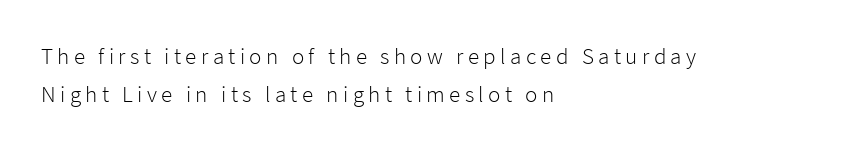
{"italic": "no", "bold": "no", "underline": "no", "align": "left", "line_spacing": "normal", "line_spacing_ratio": 1.67, "glyph_px": 23}
